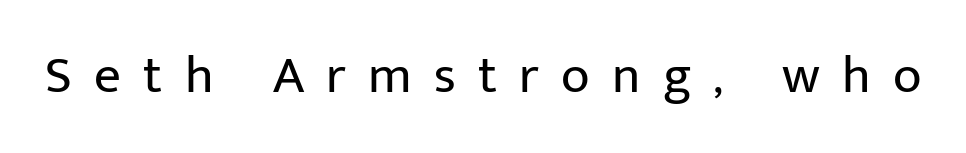
{"serif": "no", "italic": "no", "bold": "no", "weight": "regular", "width": "normal", "stroke_contrast": "low", "x_height": "medium", "monospaced": "no", "underline": "no", "letter_spacing": "wide", "letter_spacing_em": 0.42, "glyph_px": 53}
